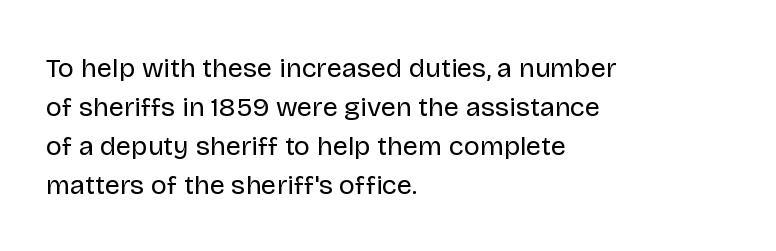
{"italic": "no", "bold": "no", "underline": "no", "align": "left", "line_spacing": "normal", "line_spacing_ratio": 1.45, "letter_spacing": "normal", "letter_spacing_em": 0.0, "glyph_px": 27}
